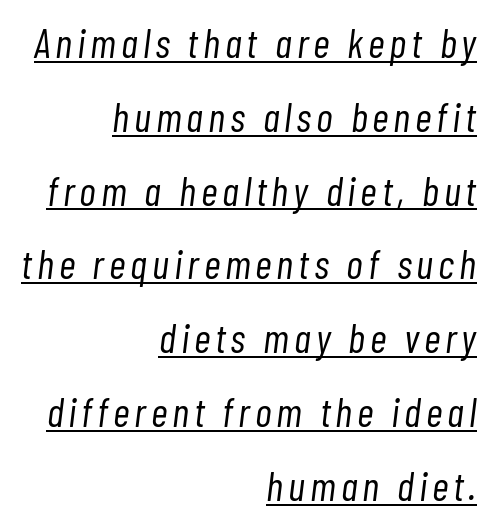
Looks like someone drew a line under every word here. The face used here is proportionally spaced, like ordinary book or web type. The lettering tilts uniformly, giving the passage an italic look. Typeset ragged left — the right edge is the straight one.
